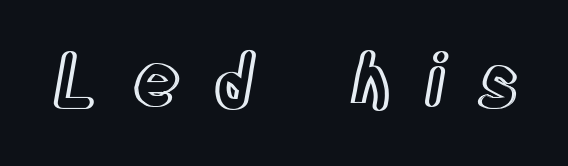
{"width": "condensed", "x_height": "large", "monospaced": "no", "underline": "no", "letter_spacing": "wide", "letter_spacing_em": 0.45, "glyph_px": 73}
